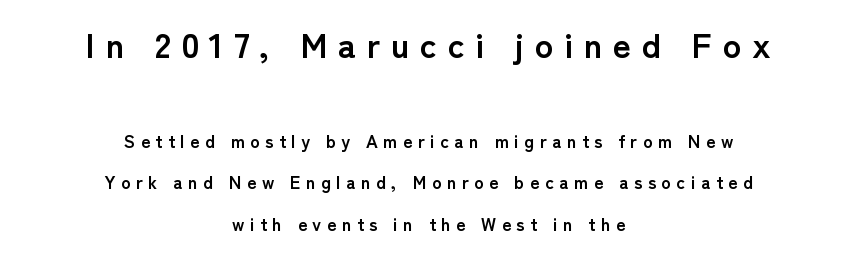
Q: Is the text bold? A: Yes.
Q: Is the text italic (slanted)? A: No, it is upright.
Q: Is the typeface a serif or a sans-serif typeface? A: Sans-serif.
Q: Is the text underlined? A: No.
Q: How is the paragraph aligned? A: Centered.
Q: Is the spacing between letters normal or unusually wide? A: Unusually wide.
Q: Is the spacing between lines tight, normal or loose? A: Loose.
Q: Which block of text is set in a larger size, the first (top) or the second (bottom)? A: The first (top) one.
Q: Width (condensed, normal, or wide)? A: Normal.
Q: Stroke contrast? A: Low.
Q: x-height? A: Medium.
Q: Monospaced? A: No.
